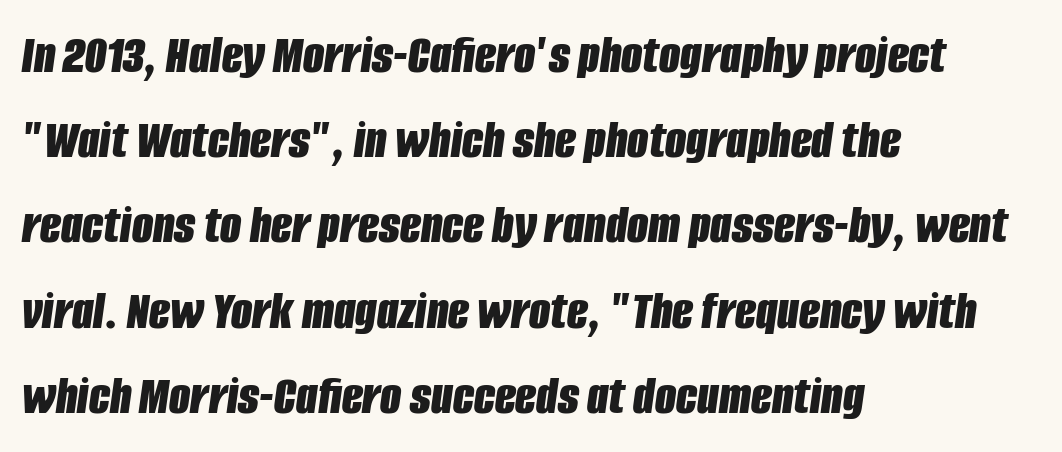
Q: Is the text bold? A: Yes.
Q: Is the text italic (slanted)? A: Yes, it leans right by about 8 degrees.
Q: Is the text underlined? A: No.
Q: How is the paragraph aligned? A: Left-aligned.
Q: Is the spacing between letters normal or unusually wide? A: Normal.
Q: Is the spacing between lines tight, normal or loose? A: Normal.
Q: Width (condensed, normal, or wide)? A: Condensed.
Q: Stroke contrast? A: Low.
Q: x-height? A: Large.
Q: Monospaced? A: No.
